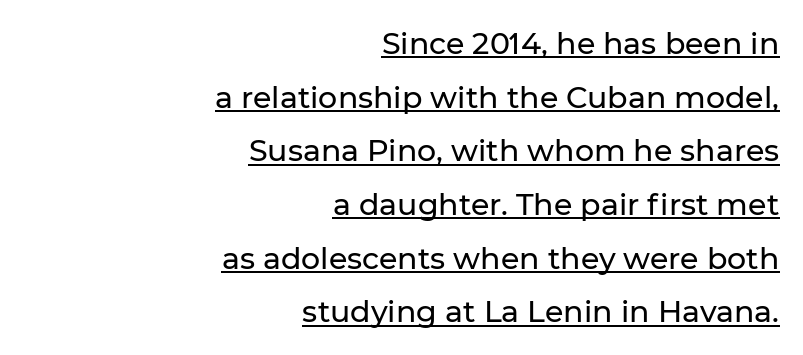
Every character sits straight up, as roman type does. Is the block centered? No — it sits flush against the right margin. You could call the tracking neutral — neither tight nor loose. Underlining? Definitely there. The typeface chosen for these lines omits serifs.
